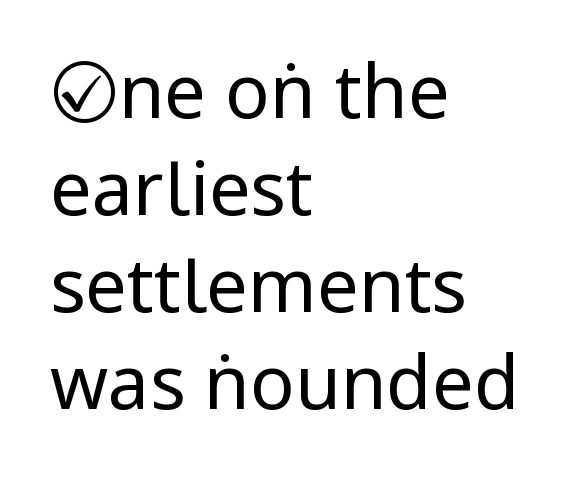
Q: Is the text bold? A: No.
Q: Is the text italic (slanted)? A: No, it is upright.
Q: Is the typeface a serif or a sans-serif typeface? A: Sans-serif.
Q: Is the text underlined? A: No.
Q: How is the paragraph aligned? A: Left-aligned.
Q: Is the spacing between letters normal or unusually wide? A: Normal.
Q: Is the spacing between lines tight, normal or loose? A: Normal.
Q: Width (condensed, normal, or wide)? A: Condensed.
Q: Stroke contrast? A: Low.
